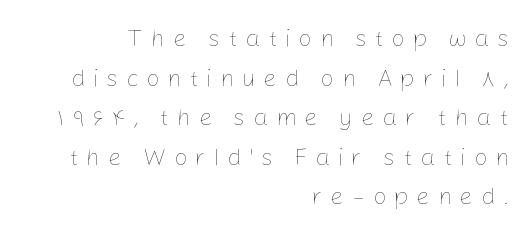
The image shows 24 px text type, upright; set right-aligned, normal line spacing (1.65x), unusually wide letter spacing (+0.32 em), not underlined.
